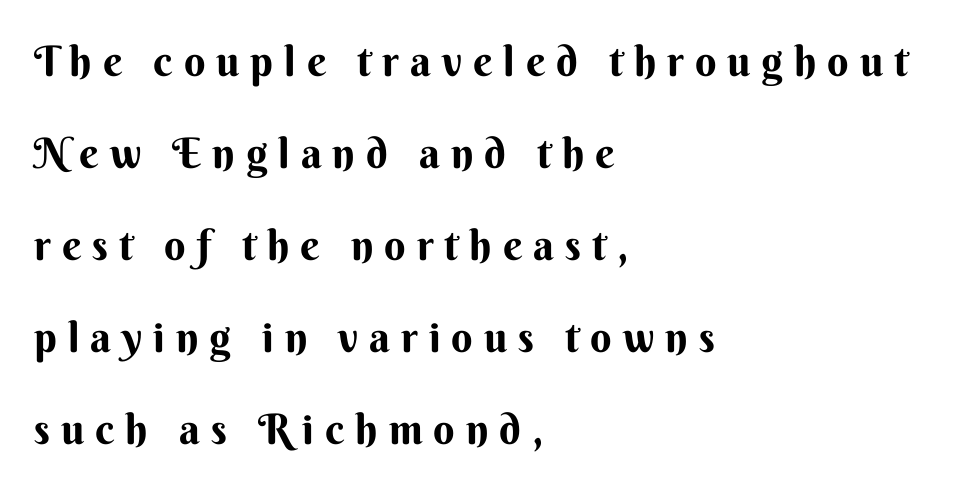
The paragraph has a hard left edge and a soft right edge. This sample uses an upright cut, with every glyph sitting square on the baseline. Here the designer chose a conventional face with non-uniform glyph widths. Characters follow at a spacing far wider than the type designer built in.
